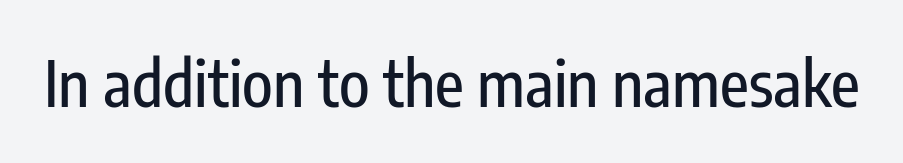
The image shows 63 px condensed sans-serif type, upright; set normal letter spacing, not underlined; low stroke contrast and a medium x-height.
